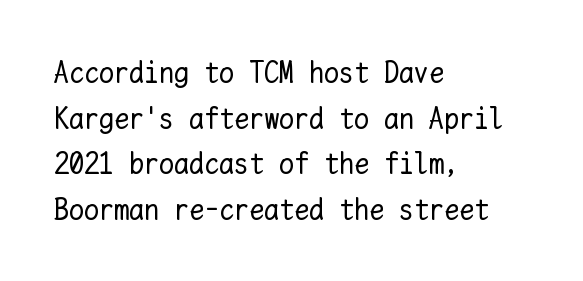
In CSS terms this would be text-align: left. Rows of type keep a routine distance in the vertical direction. The font's upright variant was chosen for this text. Glyph-to-glyph distance matches everyday printed text.
